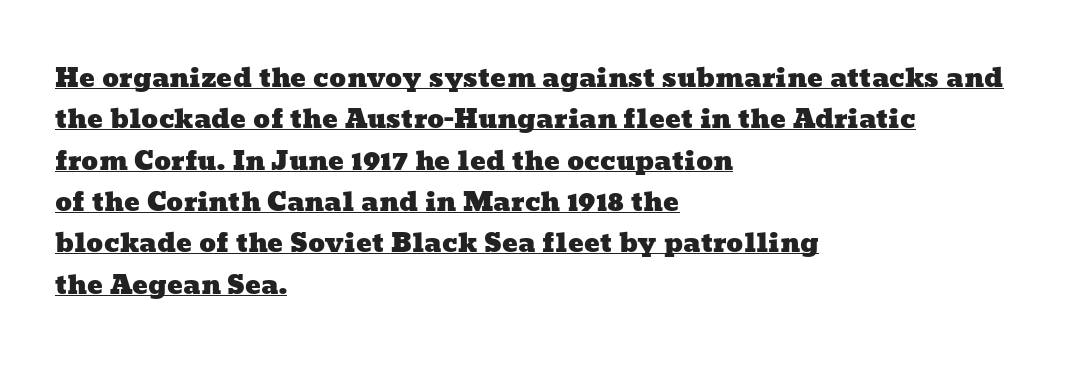
Q: Is the text underlined? A: Yes.
Q: How is the paragraph aligned? A: Left-aligned.
Q: Is the spacing between letters normal or unusually wide? A: Normal.
Q: Is the spacing between lines tight, normal or loose? A: Normal.
